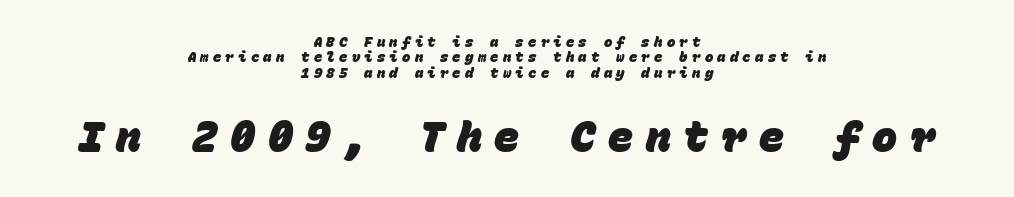
Nothing sits at the stroke ends, so this counts as sans-serif. Here the designer chose a console-style face with uniform glyph widths. Here the second block reads like a headline and the first like body copy. Decoration check: the copy has no underline. In CSS terms this would be text-align: center. Words appear elongated and porous because spacing is wide.
